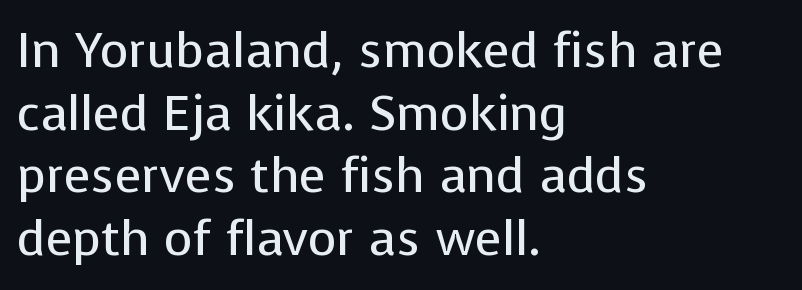
{"serif": "no", "italic": "no", "bold": "no", "weight": "regular", "width": "normal", "stroke_contrast": "low", "x_height": "medium", "monospaced": "no", "underline": "no", "align": "left", "line_spacing": "normal", "line_spacing_ratio": 1.28, "letter_spacing": "normal", "letter_spacing_em": 0.0, "glyph_px": 49}
